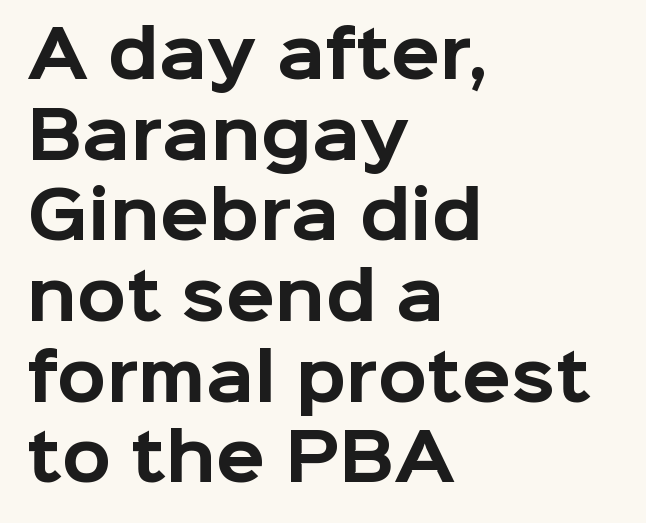
Q: Is the text bold? A: Yes.
Q: Is the text italic (slanted)? A: No, it is upright.
Q: Is the typeface a serif or a sans-serif typeface? A: Sans-serif.
Q: Is the text underlined? A: No.
Q: How is the paragraph aligned? A: Left-aligned.
Q: Is the spacing between letters normal or unusually wide? A: Normal.
Q: Is the spacing between lines tight, normal or loose? A: Normal.
Q: Width (condensed, normal, or wide)? A: Normal.
Q: Stroke contrast? A: Low.
Q: x-height? A: Medium.
Q: Monospaced? A: No.
